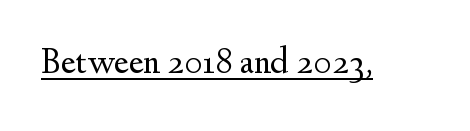
Compared with undecorated copy, this sample adds a rule below the words. Does extra space separate the letters? No, they use regular spacing. Small tapered or slab feet sit at the stroke ends, so this counts as serif. Vertical stems look standard width or narrower in stroke.
